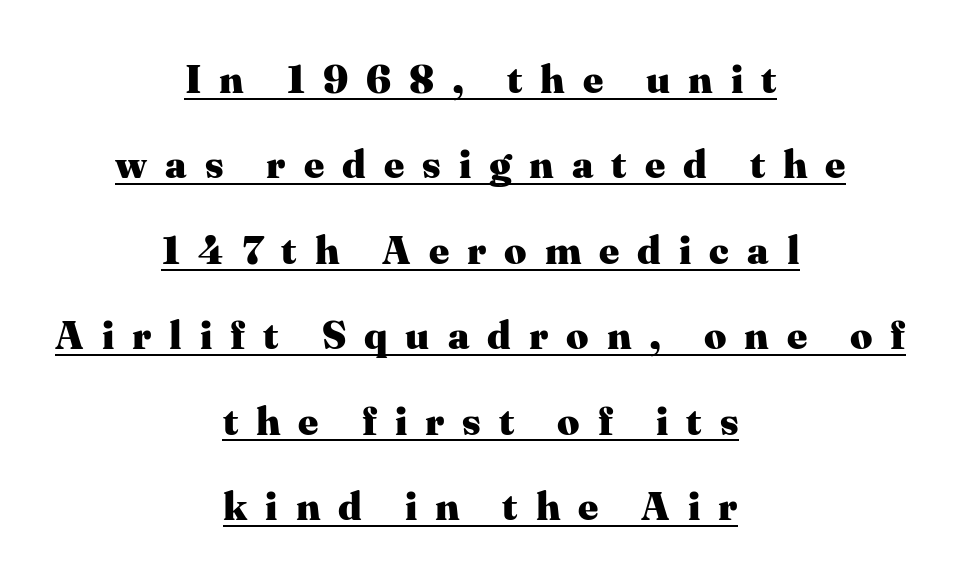
{"serif": "yes", "italic": "no", "bold": "yes", "weight": "heavy", "width": "normal", "stroke_contrast": "medium", "x_height": "medium", "monospaced": "no", "underline": "yes", "align": "center", "line_spacing": "loose", "line_spacing_ratio": 2.19, "letter_spacing": "wide", "letter_spacing_em": 0.46, "glyph_px": 39}
